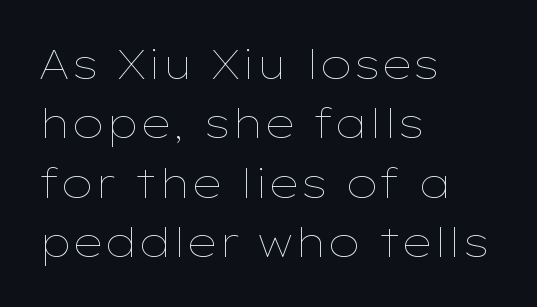
The image shows 41 px thin, wide type, upright; set left-aligned, normal line spacing (1.45x), normal letter spacing, not underlined; low stroke contrast and a medium x-height.
